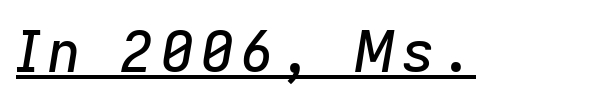
{"italic": "yes", "lean": "right", "slant_degrees": 9, "width": "normal", "stroke_contrast": "low", "x_height": "medium", "monospaced": "no", "underline": "yes", "glyph_px": 57}
